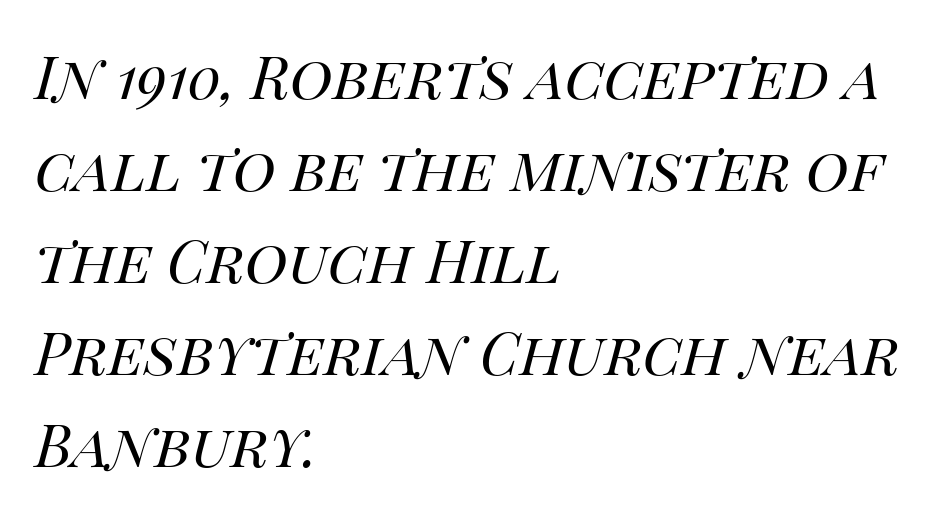
Reading down the column, the eye jumps a familiar distance to each next line. The space directly below the letters is spotless. You can tell it's italic because the verticals aren't actually vertical. This rendering uses left alignment, leaving the right contour irregular. Weight: in the light-to-regular range. This sample has the flowing, uneven cadence of proportional lettering.
